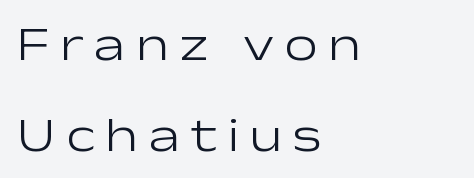
Q: Is the text bold? A: No.
Q: Is the text italic (slanted)? A: No, it is upright.
Q: Is the typeface a serif or a sans-serif typeface? A: Sans-serif.
Q: Is the text underlined? A: No.
Q: How is the paragraph aligned? A: Left-aligned.
Q: Is the spacing between letters normal or unusually wide? A: Unusually wide.
Q: Is the spacing between lines tight, normal or loose? A: Loose.
Q: Width (condensed, normal, or wide)? A: Wide.
Q: Stroke contrast? A: Low.
Q: x-height? A: Medium.
Q: Monospaced? A: No.
